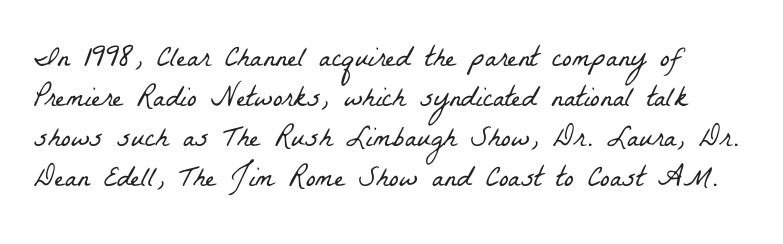
{"serif": "yes", "bold": "no", "weight": "light", "width": "condensed", "stroke_contrast": "low", "x_height": "medium", "monospaced": "no", "underline": "no", "line_spacing": "normal", "line_spacing_ratio": 1.38, "letter_spacing": "normal", "letter_spacing_em": 0.0, "glyph_px": 29}
